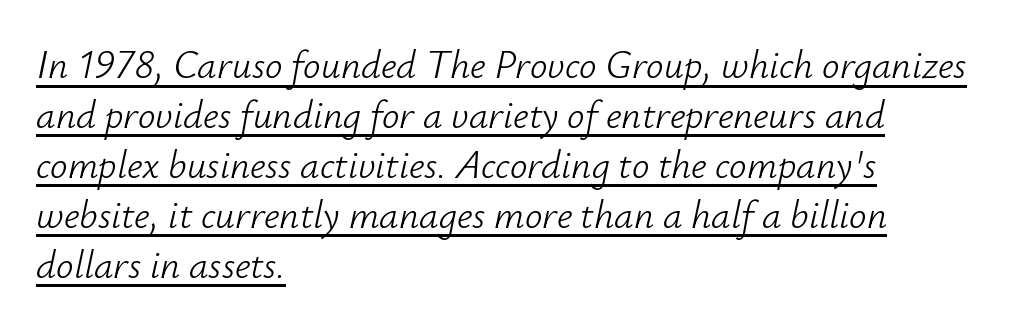
{"italic": "yes", "lean": "right", "slant_degrees": 12, "bold": "no", "weight": "light", "width": "normal", "stroke_contrast": "low", "x_height": "small", "monospaced": "no", "underline": "yes", "align": "left", "line_spacing": "normal", "line_spacing_ratio": 1.28, "letter_spacing": "normal", "letter_spacing_em": 0.0, "glyph_px": 39}
